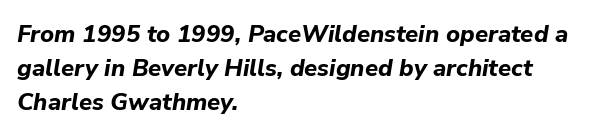
Q: Is the text bold? A: Yes.
Q: Is the text italic (slanted)? A: Yes, it leans right by about 9 degrees.
Q: Is the text underlined? A: No.
Q: How is the paragraph aligned? A: Left-aligned.
Q: Is the spacing between letters normal or unusually wide? A: Normal.
Q: Is the spacing between lines tight, normal or loose? A: Normal.
